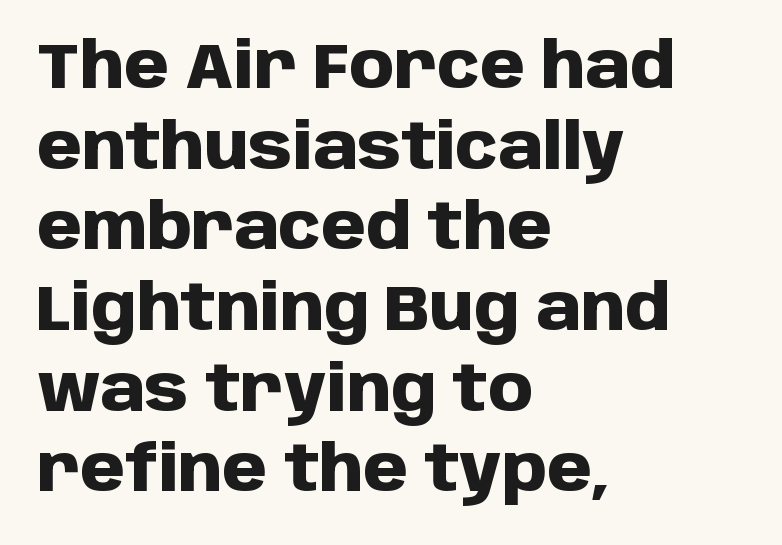
The image shows 64 px heavy sans-serif type, upright; set left-aligned, normal line spacing (1.26x), normal letter spacing, not underlined; low stroke contrast and a large x-height.
